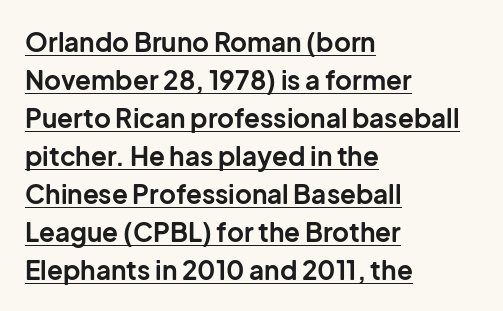
The lines sit at an ordinary, default distance from one another. The compositor pushed each line to the left boundary. The characters look thick and weighty, a clear bold. This is the regular roman posture of the typeface. Glyph-to-glyph distance matches everyday printed text. A baseline rule has been typeset under these characters.
